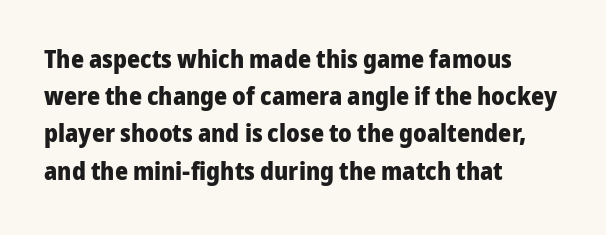
Italic: no, the glyphs are upright roman. Weight: bold. A typesetter would call this zero additional tracking. Does the copy run flush right? No — it runs flush left. In terms of leading, this rendering sits right in the middle. Quick note: underline off.
